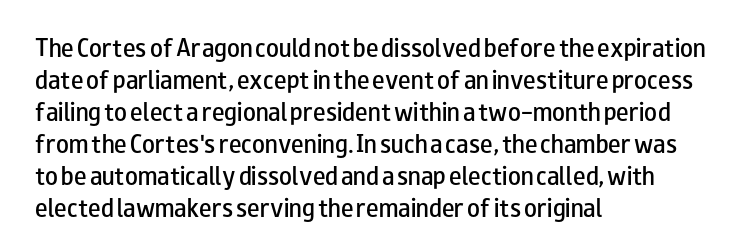
No word sits above an underline. This sample is left-justified, so line endings fall wherever the words run out. Honestly, the row spacing looks completely unremarkable. Students, this is semibold: more ink than regular, less than bold.
